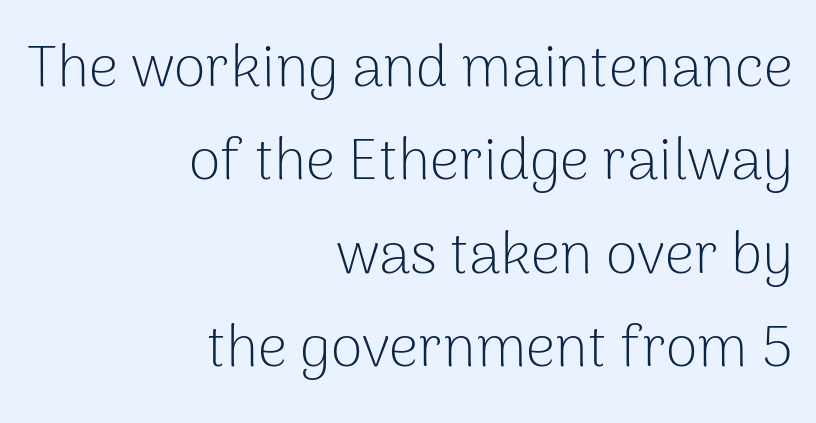
The image shows 58 px light sans-serif type, upright; set right-aligned, normal line spacing (1.61x), normal letter spacing, not underlined; low stroke contrast and a medium x-height.
